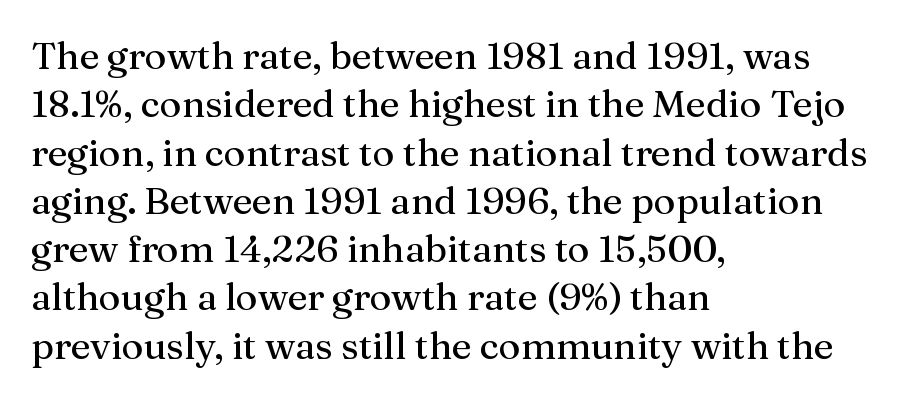
Line beginnings align vertically; line endings do not. Posture: upright roman. Descenders are the only things crossing below the line. The horizontal fit of the characters is conventional and even.
